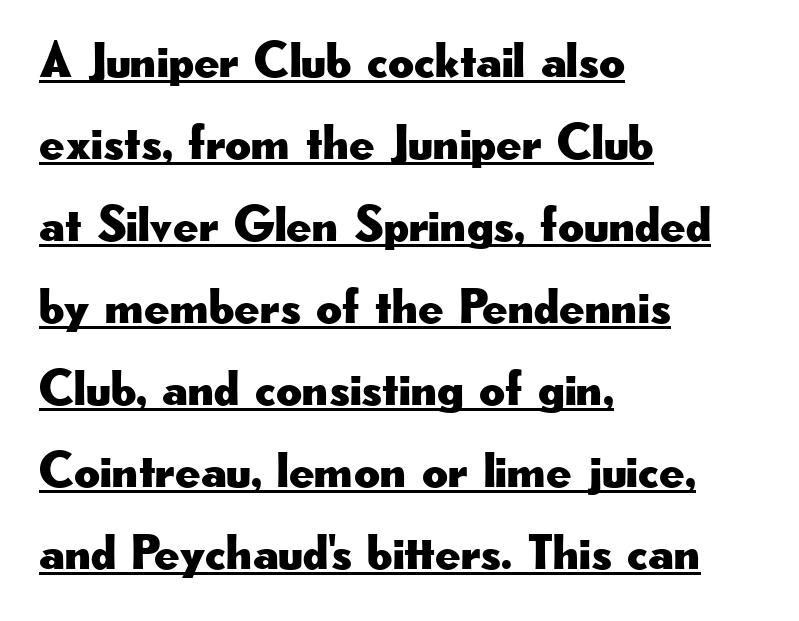
Q: Is the text italic (slanted)? A: No, it is upright.
Q: Is the typeface a serif or a sans-serif typeface? A: Sans-serif.
Q: Is the text underlined? A: Yes.
Q: How is the paragraph aligned? A: Left-aligned.
Q: Is the spacing between letters normal or unusually wide? A: Normal.
Q: Is the spacing between lines tight, normal or loose? A: Normal.
Q: Width (condensed, normal, or wide)? A: Wide.
Q: Stroke contrast? A: Low.
Q: x-height? A: Small.
Q: Monospaced? A: No.
